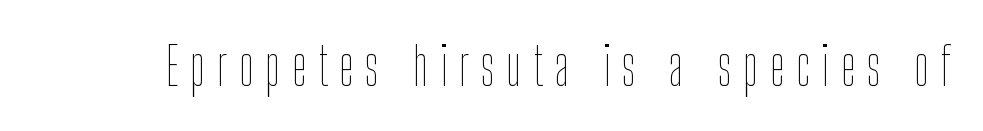
{"italic": "no", "bold": "no", "weight": "thin", "width": "condensed", "stroke_contrast": "low", "x_height": "medium", "monospaced": "no", "underline": "no", "letter_spacing": "wide", "letter_spacing_em": 0.22, "glyph_px": 53}
